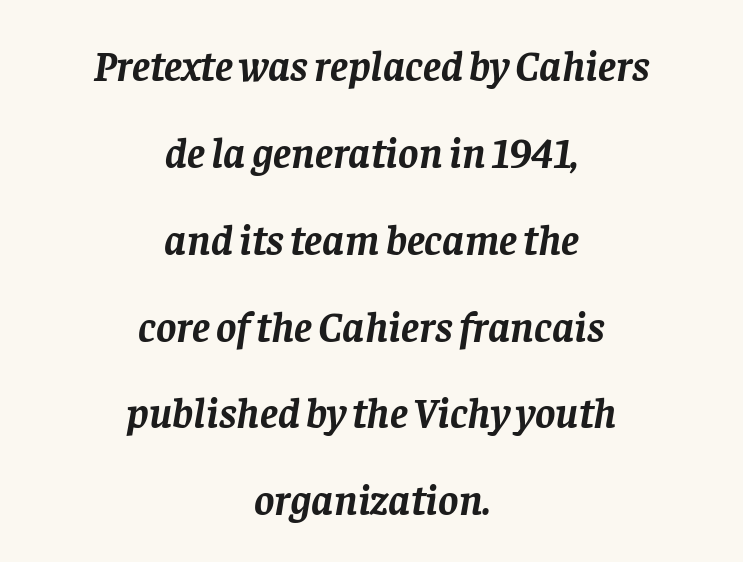
Leading is clearly above the norm, producing a sparse column. Observe the serifs anchoring each vertical stroke in this sample. Notice how the passage keeps no hard edge, just a central spine. The passage shown leans; its letterforms are oblique. Caption: standard tracking, unaltered.
